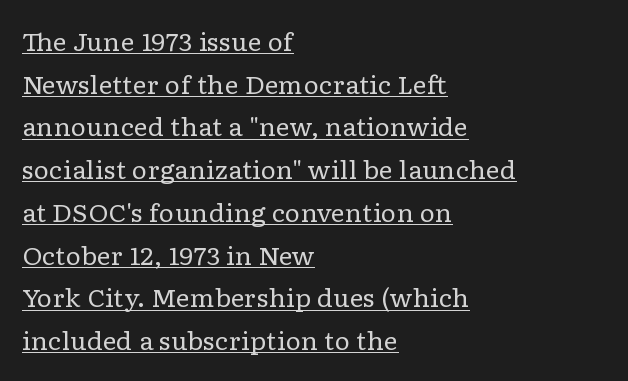
Q: Is the text bold? A: No.
Q: Is the text italic (slanted)? A: No, it is upright.
Q: Is the text underlined? A: Yes.
Q: How is the paragraph aligned? A: Left-aligned.
Q: Is the spacing between letters normal or unusually wide? A: Normal.
